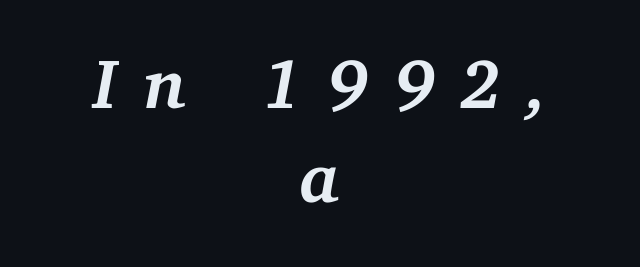
{"serif": "yes", "italic": "yes", "lean": "right", "slant_degrees": 11, "bold": "yes", "weight": "semibold", "width": "normal", "stroke_contrast": "medium", "x_height": "medium", "monospaced": "no", "underline": "no", "align": "center", "line_spacing": "normal", "line_spacing_ratio": 1.34, "letter_spacing": "wide", "letter_spacing_em": 0.39, "glyph_px": 70}
